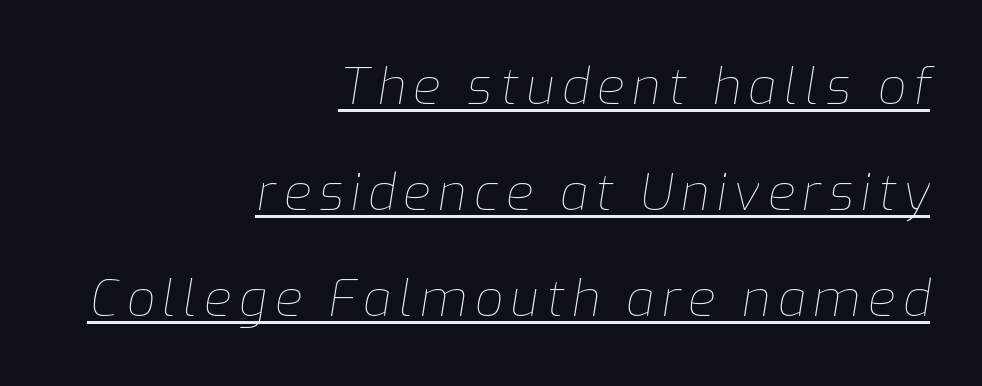
The image shows 50 px thin type, italic (leaning right); set right-aligned, loose line spacing (2.12x), underlined; low stroke contrast and a medium x-height.
